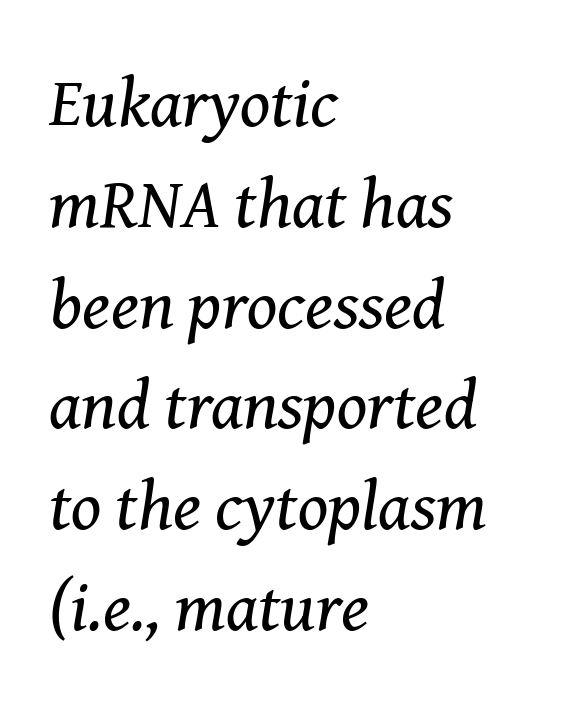
Each letter keeps its own natural width here, so spacing adapts to shape. The whole block is typeset with a tilt. Summary of vertical rhythm: regular, with standard interline spacing. Alignment: flush left.
